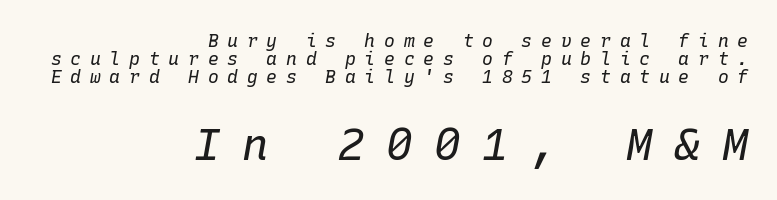
Plain, unruled lines of type. Which margin do the lines hug? The right one — the left edge is uneven. Reading top to bottom, the characters get bigger at the block break. This block would grow much taller if given ordinary leading; it's compressed now. Does extra space separate the letters? Yes, quite a lot of it.
